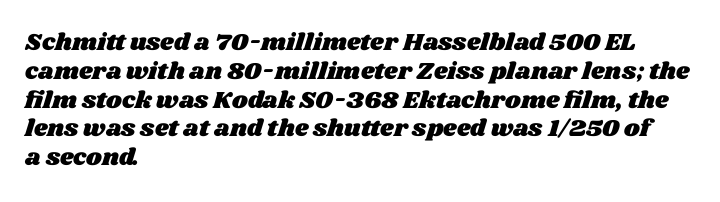
The image shows 24 px text type; set left-aligned, line spacing 1.2x, normal letter spacing, not underlined.
